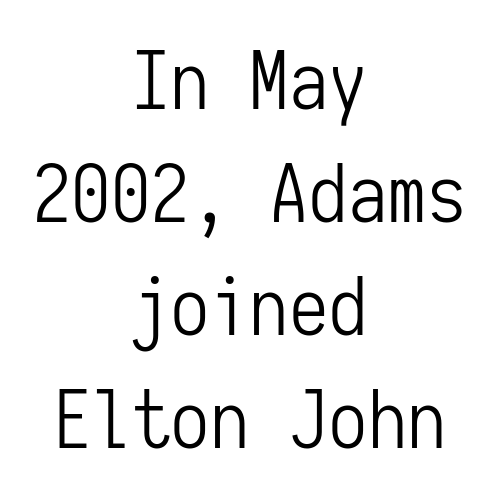
Is this a fixed-width face? Yes — each glyph sits in an identical cell. These lines keep a tight, regular rhythm from letter to letter. The letters stand straight up with perfectly vertical stems. The strokes are not fattened; the text isn't bold.
